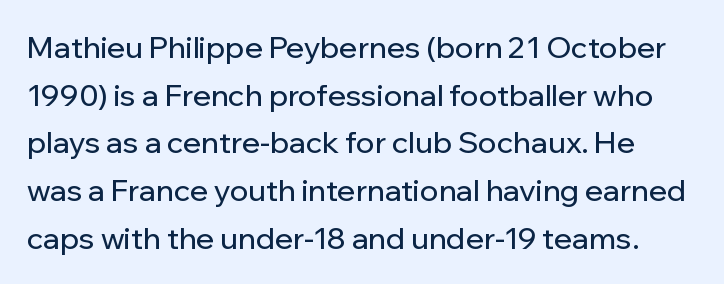
Q: Is the text italic (slanted)? A: No, it is upright.
Q: Is the typeface a serif or a sans-serif typeface? A: Sans-serif.
Q: Is the text underlined? A: No.
Q: Is the spacing between letters normal or unusually wide? A: Normal.
Q: Is the spacing between lines tight, normal or loose? A: Normal.
Q: Width (condensed, normal, or wide)? A: Normal.
Q: Stroke contrast? A: Low.
Q: x-height? A: Medium.
Q: Monospaced? A: No.
